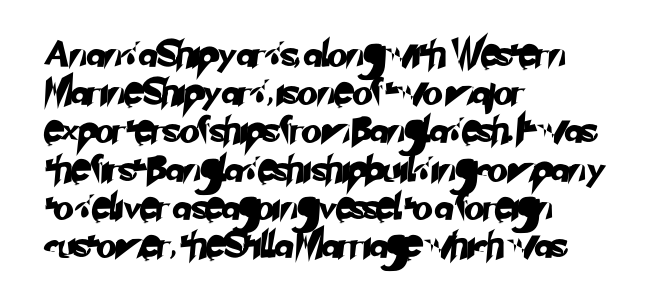
The image shows 26 px text type; set left-aligned, normal line spacing (1.47x), normal letter spacing, not underlined.
